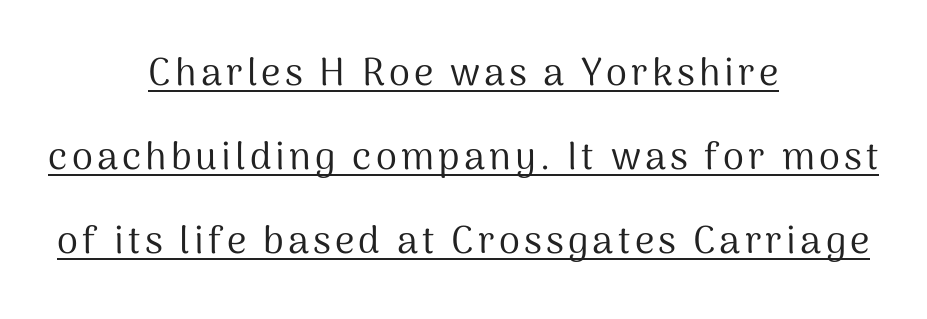
{"serif": "no", "italic": "no", "bold": "no", "weight": "regular", "width": "normal", "stroke_contrast": "medium", "x_height": "medium", "monospaced": "no", "underline": "yes", "align": "center", "line_spacing": "loose", "line_spacing_ratio": 2.21, "glyph_px": 38}
